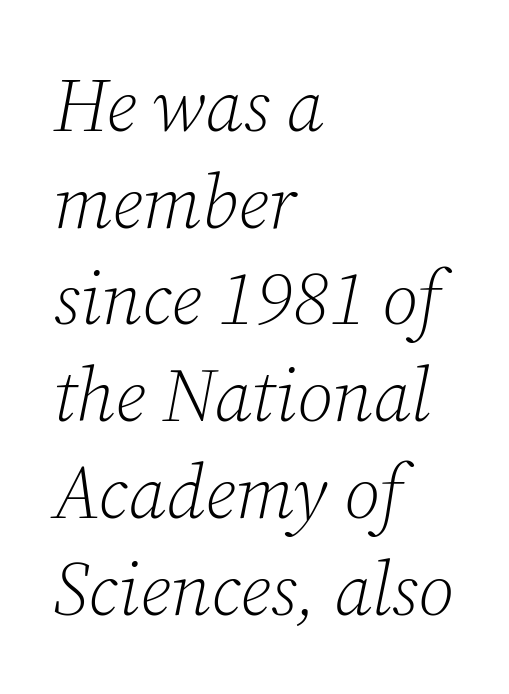
Q: Is the text bold? A: No.
Q: Is the text italic (slanted)? A: Yes, it leans right by about 12 degrees.
Q: Is the typeface a serif or a sans-serif typeface? A: Serif.
Q: Is the text underlined? A: No.
Q: How is the paragraph aligned? A: Left-aligned.
Q: Is the spacing between letters normal or unusually wide? A: Normal.
Q: Is the spacing between lines tight, normal or loose? A: Normal.
Q: Width (condensed, normal, or wide)? A: Normal.
Q: Stroke contrast? A: Low.
Q: x-height? A: Medium.
Q: Monospaced? A: No.
